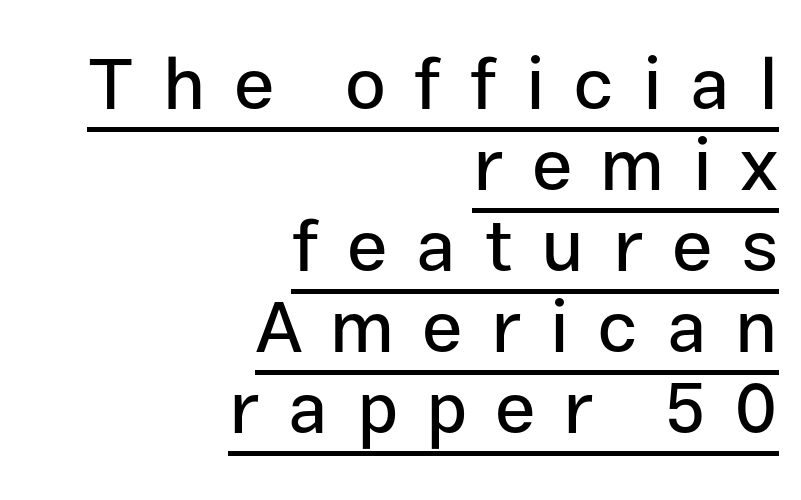
Q: Is the text italic (slanted)? A: No, it is upright.
Q: Is the typeface a serif or a sans-serif typeface? A: Sans-serif.
Q: Is the text underlined? A: Yes.
Q: How is the paragraph aligned? A: Right-aligned.
Q: Is the spacing between letters normal or unusually wide? A: Unusually wide.
Q: Is the spacing between lines tight, normal or loose? A: Tight.
Q: Width (condensed, normal, or wide)? A: Normal.
Q: Stroke contrast? A: Low.
Q: x-height? A: Medium.
Q: Monospaced? A: No.
